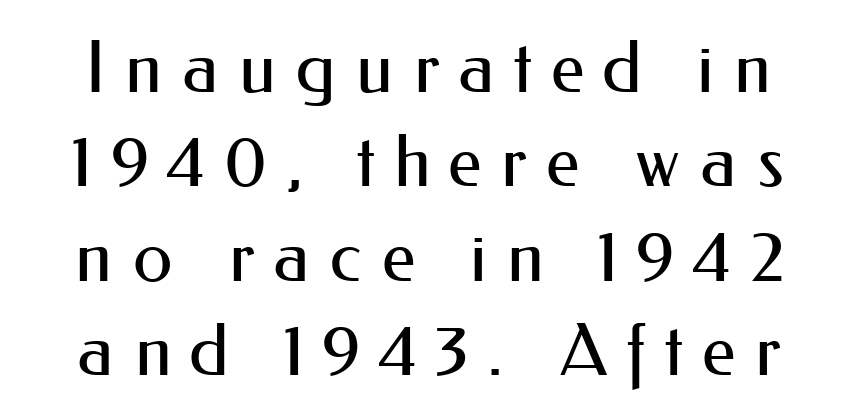
{"serif": "no", "italic": "no", "bold": "no", "weight": "regular", "width": "normal", "stroke_contrast": "medium", "x_height": "small", "monospaced": "no", "underline": "no", "line_spacing": "normal", "line_spacing_ratio": 1.31, "letter_spacing": "wide", "letter_spacing_em": 0.26, "glyph_px": 72}
